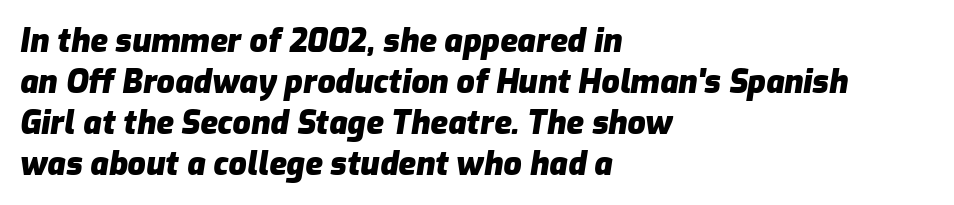
The image shows 32 px heavy type, italic (leaning right); set left-aligned, normal line spacing (1.28x), normal letter spacing, not underlined; low stroke contrast and a medium x-height.
